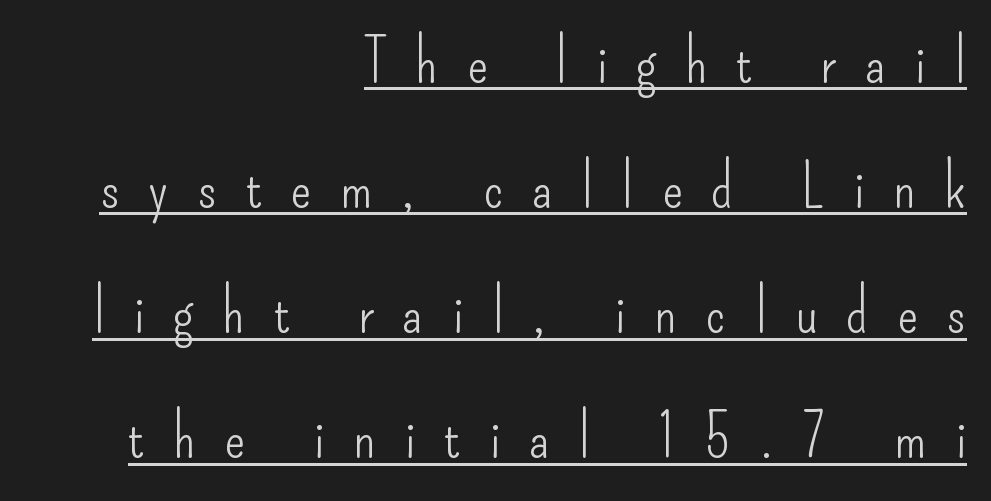
Q: Is the text bold? A: No.
Q: Is the text italic (slanted)? A: No, it is upright.
Q: Is the typeface a serif or a sans-serif typeface? A: Sans-serif.
Q: Is the text underlined? A: Yes.
Q: How is the paragraph aligned? A: Right-aligned.
Q: Is the spacing between letters normal or unusually wide? A: Unusually wide.
Q: Is the spacing between lines tight, normal or loose? A: Loose.
Q: Width (condensed, normal, or wide)? A: Condensed.
Q: Stroke contrast? A: Low.
Q: x-height? A: Small.
Q: Monospaced? A: No.
